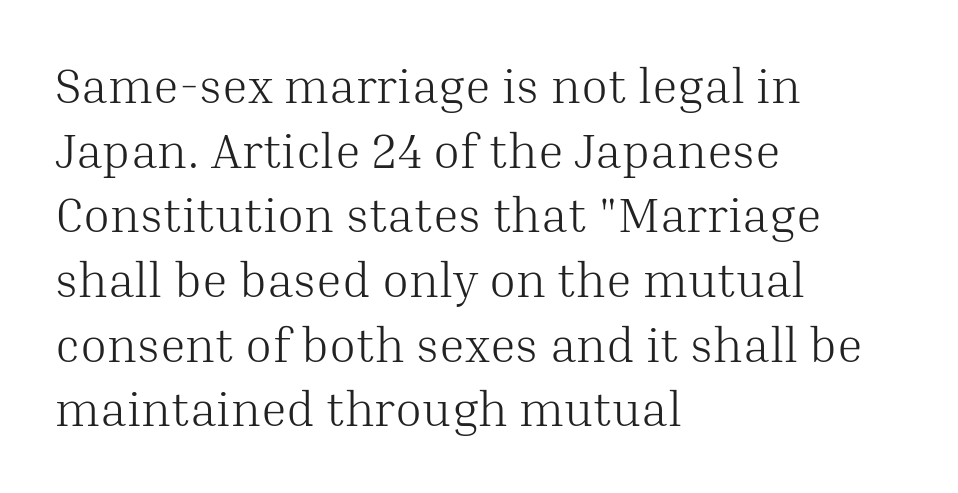
{"serif": "yes", "italic": "no", "bold": "no", "weight": "light", "width": "normal", "stroke_contrast": "medium", "x_height": "medium", "monospaced": "no", "underline": "no", "align": "left", "line_spacing": "normal", "line_spacing_ratio": 1.32, "letter_spacing": "normal", "letter_spacing_em": 0.0, "glyph_px": 49}
